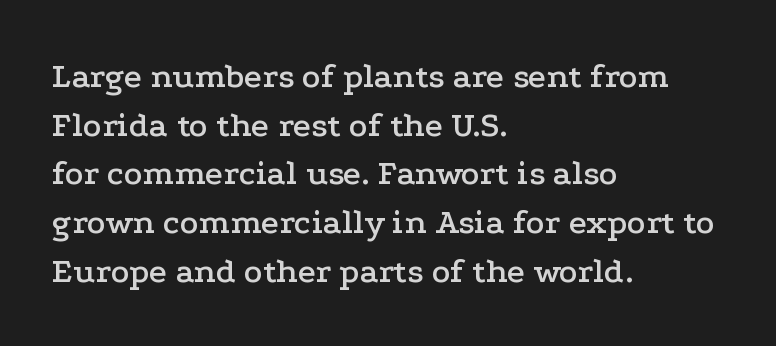
{"serif": "yes", "italic": "no", "width": "wide", "stroke_contrast": "low", "x_height": "medium", "monospaced": "no", "underline": "no", "align": "left", "line_spacing": "normal", "line_spacing_ratio": 1.39, "letter_spacing": "normal", "letter_spacing_em": 0.0, "glyph_px": 35}
